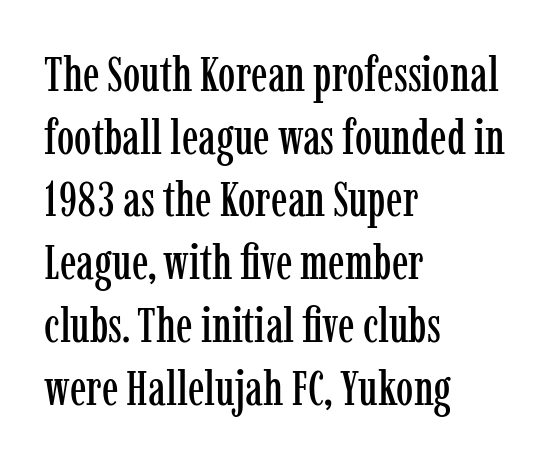
{"serif": "yes", "italic": "no", "width": "condensed", "stroke_contrast": "low", "x_height": "medium", "monospaced": "no", "underline": "no", "align": "left", "line_spacing": "normal", "line_spacing_ratio": 1.28, "letter_spacing": "normal", "letter_spacing_em": 0.0, "glyph_px": 49}
